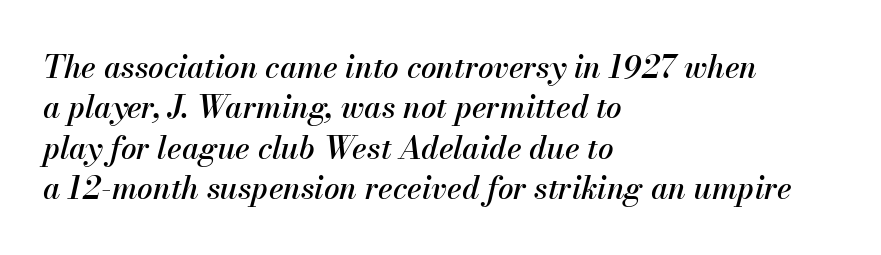
Q: Is the text italic (slanted)? A: Yes, it leans right by about 13 degrees.
Q: Is the text underlined? A: No.
Q: How is the paragraph aligned? A: Left-aligned.
Q: Is the spacing between letters normal or unusually wide? A: Normal.
Q: Is the spacing between lines tight, normal or loose? A: Normal.
Q: Width (condensed, normal, or wide)? A: Normal.
Q: Stroke contrast? A: Medium.
Q: x-height? A: Small.
Q: Monospaced? A: No.
